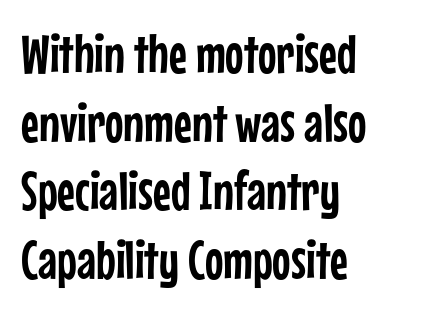
The image shows 55 px condensed sans-serif type, upright; set left-aligned, normal line spacing (1.25x), normal letter spacing, not underlined; low stroke contrast and a medium x-height.
